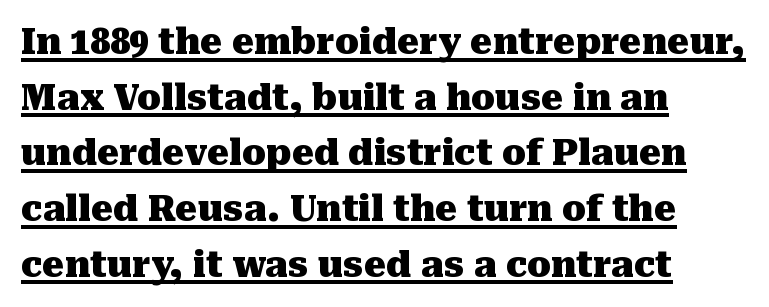
Q: Is the text bold? A: Yes.
Q: Is the text italic (slanted)? A: No, it is upright.
Q: Is the typeface a serif or a sans-serif typeface? A: Serif.
Q: Is the text underlined? A: Yes.
Q: How is the paragraph aligned? A: Left-aligned.
Q: Is the spacing between letters normal or unusually wide? A: Normal.
Q: Is the spacing between lines tight, normal or loose? A: Normal.
Q: Width (condensed, normal, or wide)? A: Normal.
Q: Stroke contrast? A: Medium.
Q: x-height? A: Medium.
Q: Monospaced? A: No.
